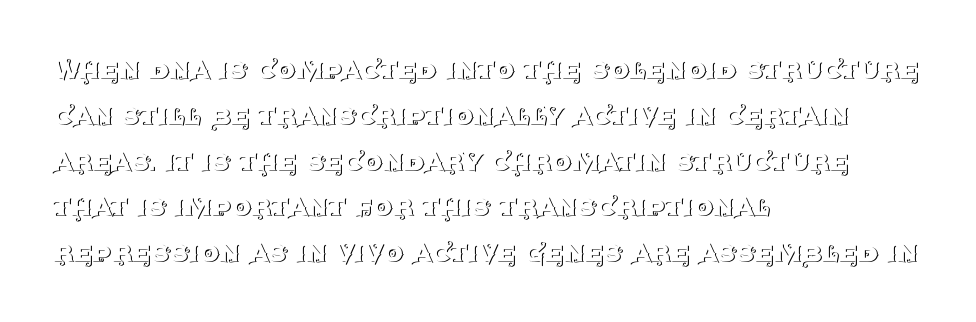
The image shows 32 px thin serif type, upright; set left-aligned, normal line spacing (1.43x), normal letter spacing, not underlined; medium stroke contrast and a large x-height.
